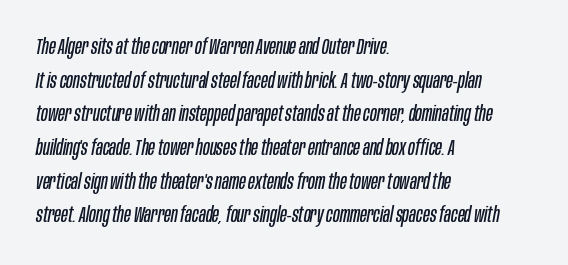
The image shows 22 px text type, italic (leaning right); set left-aligned, normal line spacing (1.53x), normal letter spacing, not underlined.
